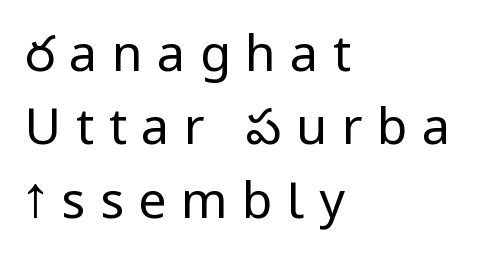
{"serif": "no", "italic": "no", "bold": "no", "weight": "regular", "width": "condensed", "stroke_contrast": "low", "x_height": "large", "monospaced": "no", "underline": "no", "align": "left", "line_spacing": "normal", "line_spacing_ratio": 1.47, "letter_spacing": "wide", "letter_spacing_em": 0.29, "glyph_px": 50}
